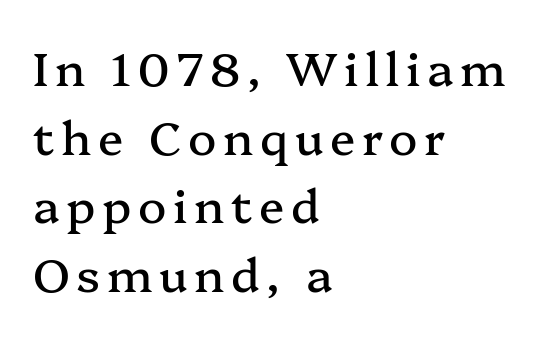
The image shows 47 px serif type, upright; set left-aligned, normal line spacing (1.46x), not underlined; medium stroke contrast and a medium x-height.
